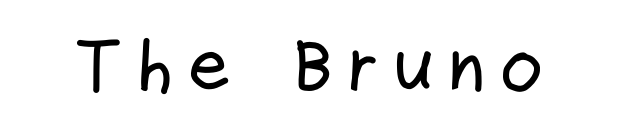
Q: Is the text italic (slanted)? A: No, it is upright.
Q: Is the typeface a serif or a sans-serif typeface? A: Sans-serif.
Q: Is the text underlined? A: No.
Q: Width (condensed, normal, or wide)? A: Condensed.
Q: Stroke contrast? A: Low.
Q: x-height? A: Medium.
Q: Monospaced? A: No.
